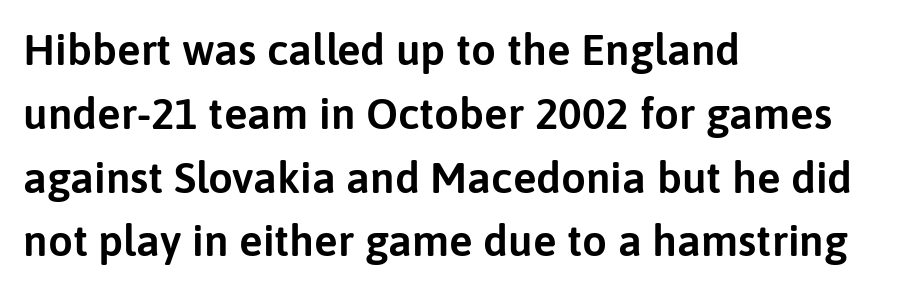
Is this a fixed-width face? No — the glyphs have proportional, varying widths. Vertical strokes here are truly vertical. Which margin do the lines hug? The left one — the right edge is uneven. Notice how descenders clear the ascenders below comfortably — that's standard leading. How are the letters spaced? Ordinarily, with no added tracking.
